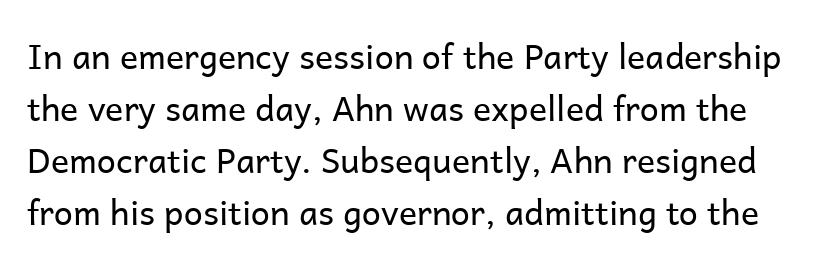
Q: Is the text bold? A: No.
Q: Is the text italic (slanted)? A: No, it is upright.
Q: Is the typeface a serif or a sans-serif typeface? A: Sans-serif.
Q: Is the text underlined? A: No.
Q: Is the spacing between letters normal or unusually wide? A: Normal.
Q: Is the spacing between lines tight, normal or loose? A: Normal.
Q: Width (condensed, normal, or wide)? A: Normal.
Q: Stroke contrast? A: Low.
Q: x-height? A: Medium.
Q: Monospaced? A: No.
